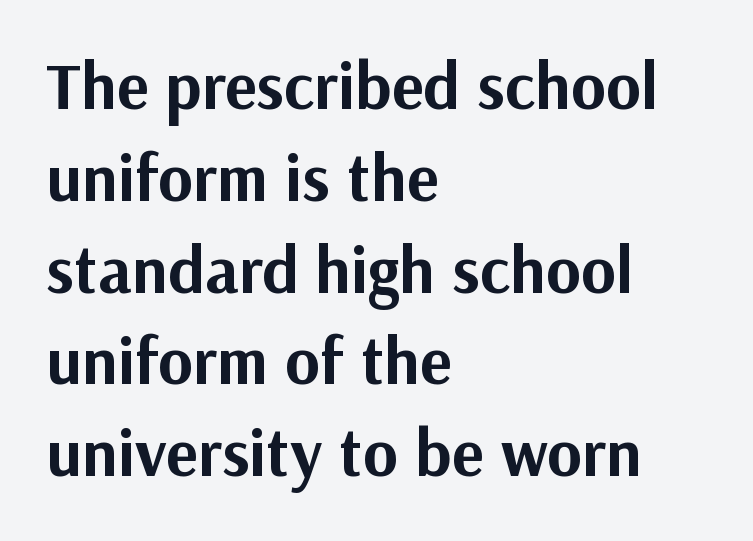
A typesetter would mark this as roman, not italic. Horizontal bands of white between lines are of average thickness. The rendering uses natural spacing where letterforms have individual widths. This rendering features lettering with no underline.
